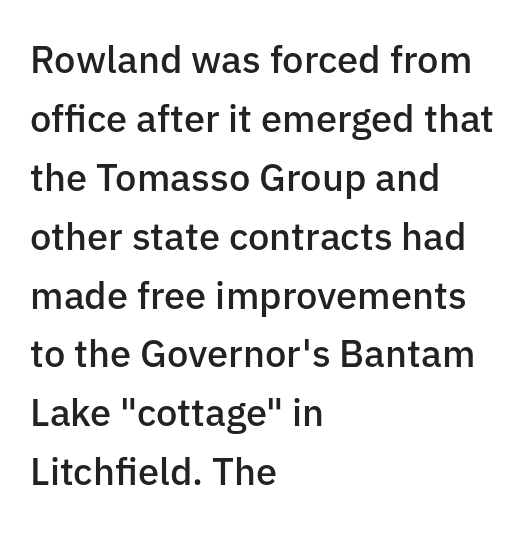
Q: Is the text bold? A: Semi-bold.
Q: Is the text italic (slanted)? A: No, it is upright.
Q: Is the typeface a serif or a sans-serif typeface? A: Sans-serif.
Q: Is the text underlined? A: No.
Q: How is the paragraph aligned? A: Left-aligned.
Q: Is the spacing between letters normal or unusually wide? A: Normal.
Q: Is the spacing between lines tight, normal or loose? A: Normal.
Q: Width (condensed, normal, or wide)? A: Normal.
Q: Stroke contrast? A: Low.
Q: x-height? A: Medium.
Q: Monospaced? A: No.
